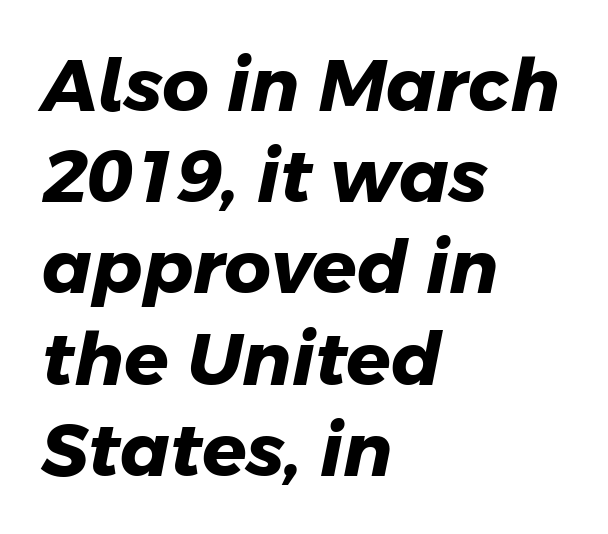
{"serif": "no", "bold": "yes", "weight": "heavy", "width": "normal", "stroke_contrast": "low", "x_height": "medium", "monospaced": "no", "underline": "no", "align": "left", "line_spacing": "normal", "line_spacing_ratio": 1.25, "letter_spacing": "normal", "letter_spacing_em": 0.0, "glyph_px": 73}
